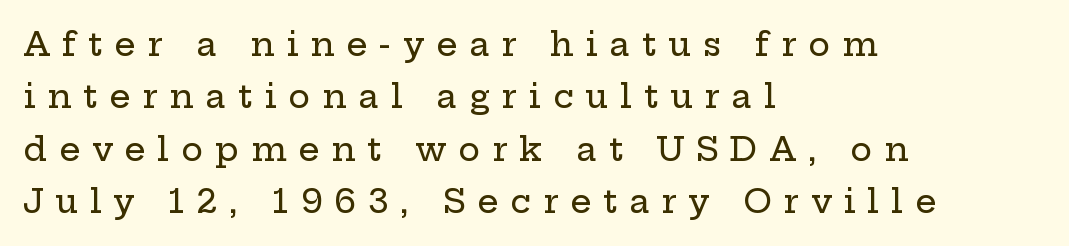
The space beneath each line is pristine and unruled. A roman cut, with each character standing at attention. Alignment: flush left. Substantial extra tracking has been applied to these lines. The passage shown stacks its lines at a standard gap.
